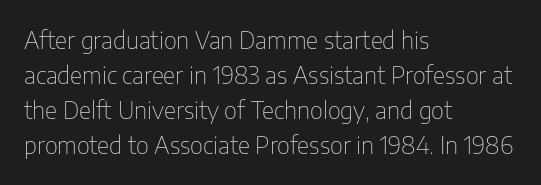
Q: Is the text bold? A: No.
Q: Is the text italic (slanted)? A: No, it is upright.
Q: Is the text underlined? A: No.
Q: How is the paragraph aligned? A: Left-aligned.
Q: Is the spacing between letters normal or unusually wide? A: Normal.
Q: Is the spacing between lines tight, normal or loose? A: Normal.
